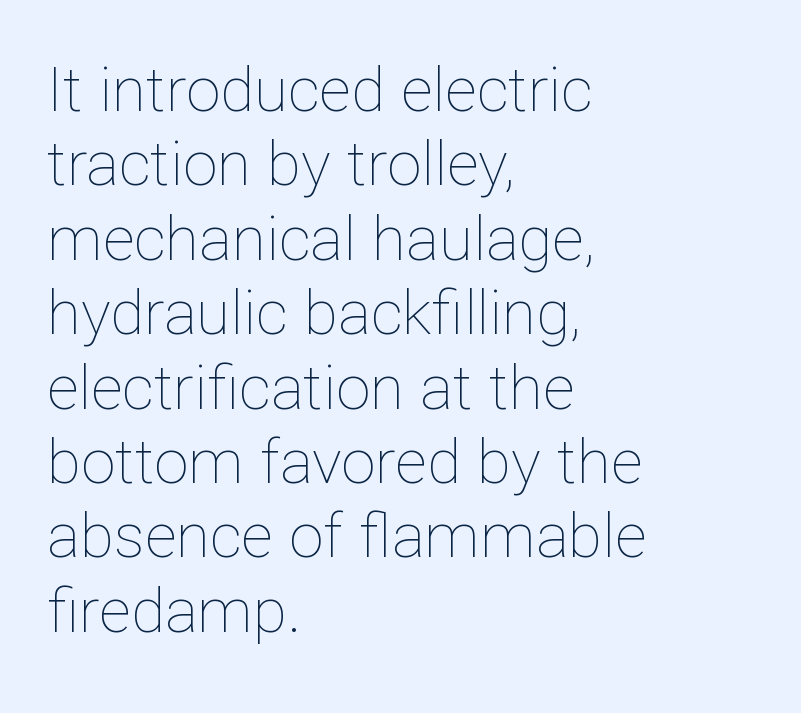
All the whitespace from short lines collects on the right. The letters stand upright; this is a roman face. Honestly, there is no underline to notice here at all. Spacing between characters is what you'd get straight out of the box.
